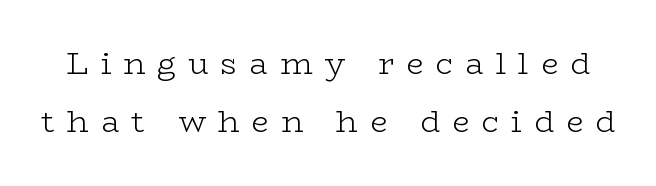
Ascenders rise straight up at ninety degrees. You could not count columns in this text — the font is proportionally spaced. Typographically, this falls in the serif category. Characters follow at a spacing far wider than the type designer built in.
